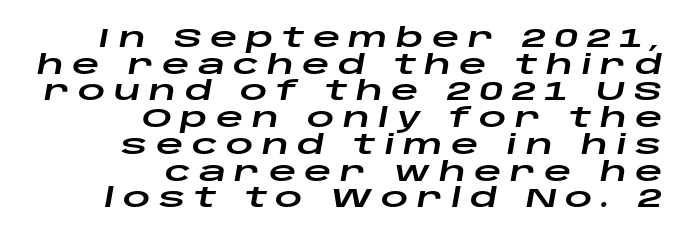
{"italic": "yes", "lean": "right", "slant_degrees": 10, "underline": "no", "align": "right", "line_spacing": "tight", "line_spacing_ratio": 0.99, "letter_spacing": "wide", "letter_spacing_em": 0.31, "glyph_px": 27}
